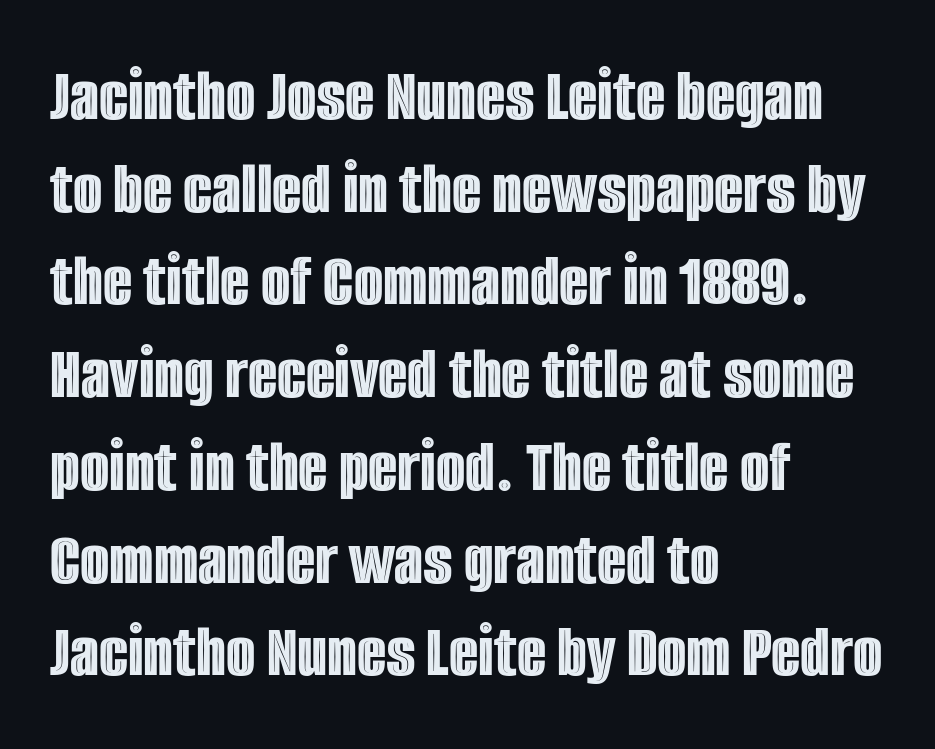
Vertical strokes here are truly vertical. No word sits above an underline. Spacing verdict: proportional, widths tailored to each character. The typesetter chose a ragged-right arrangement here. The type is set solid horizontally, with unmodified tracking.
